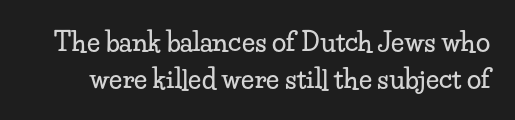
Nope, not italic — everything's standing straight. A typesetter would call this zero additional tracking. The passage shown is not underscored anywhere. How would I describe the line gaps? Plain and ordinary.
